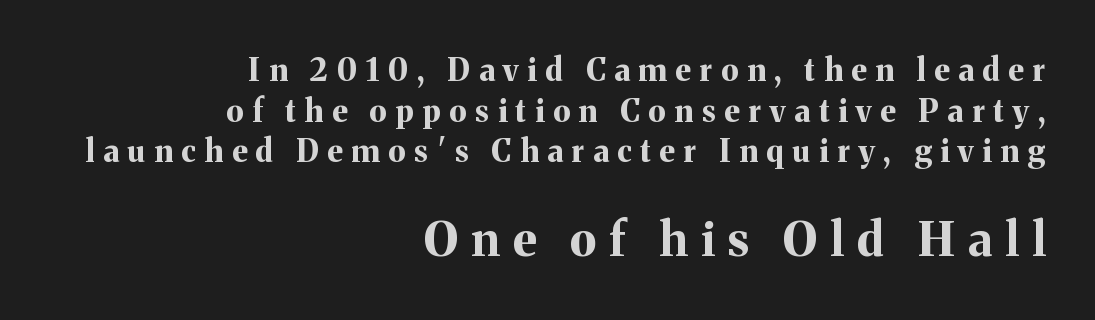
Unlike italic type, these characters show no tilt at all. Is the letter spacing exaggerated? Yes — the characters are pushed far apart. Words float on clear page, feet unadorned. Baseline-to-baseline distance is the conventional proportion of letter height. Heft: maximum for text — a bold.
